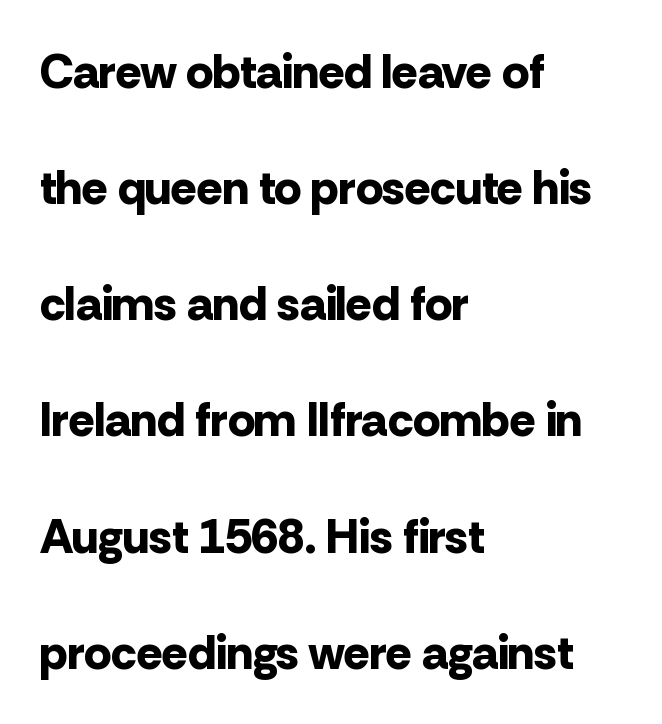
Q: Is the text bold? A: Yes.
Q: Is the text italic (slanted)? A: No, it is upright.
Q: Is the typeface a serif or a sans-serif typeface? A: Sans-serif.
Q: Is the text underlined? A: No.
Q: How is the paragraph aligned? A: Left-aligned.
Q: Is the spacing between letters normal or unusually wide? A: Normal.
Q: Is the spacing between lines tight, normal or loose? A: Loose.
Q: Width (condensed, normal, or wide)? A: Normal.
Q: Stroke contrast? A: Low.
Q: x-height? A: Medium.
Q: Monospaced? A: No.
